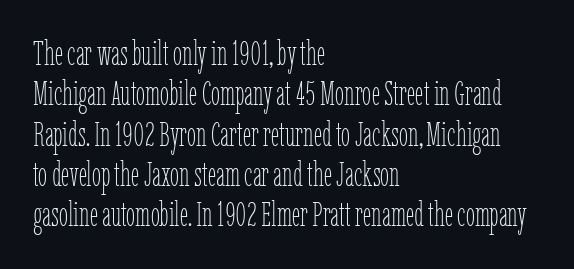
The image shows 33 px thin, condensed type, upright; set left-aligned, line spacing 1.22x, normal letter spacing, not underlined; low stroke contrast and a medium x-height.
